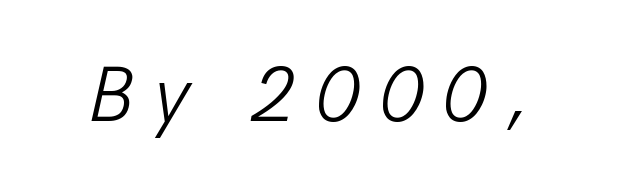
Letters have the restrained weight of plain body copy at most. Type without underlining. This sample uses expanded letter spacing, leaving extra air between glyphs. The letters advance in unequal steps, a hallmark of proportional type. Compared with ordinary roman type, these characters are visibly tilted.
